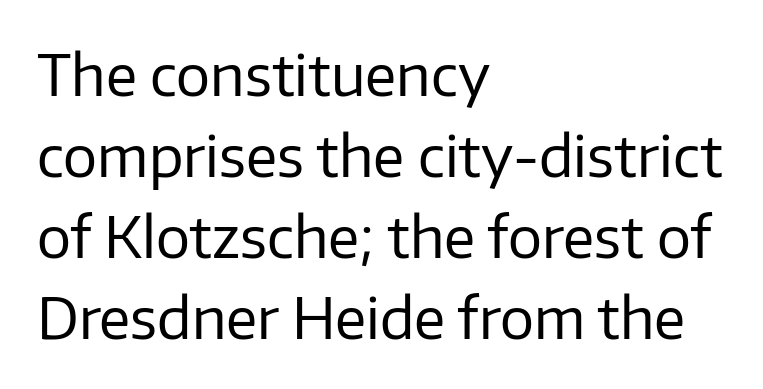
The image shows 57 px regular-weight sans-serif type, upright; set left-aligned, normal line spacing (1.42x), normal letter spacing, not underlined; low stroke contrast and a medium x-height.
